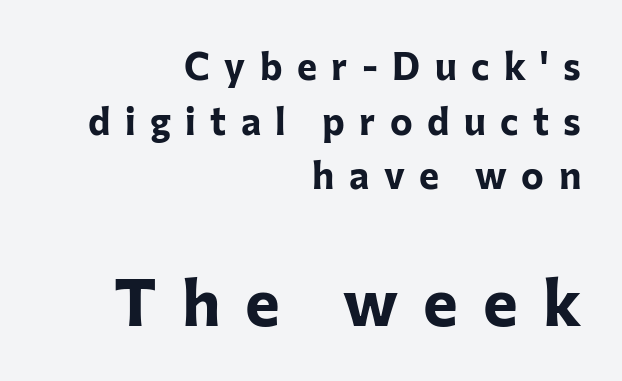
The image shows 66 px bold sans-serif type, upright; set right-aligned, normal line spacing (1.44x), unusually wide letter spacing (+0.38 em), not underlined; the second (bottom) block is 1.74x larger; low stroke contrast and a medium x-height.
